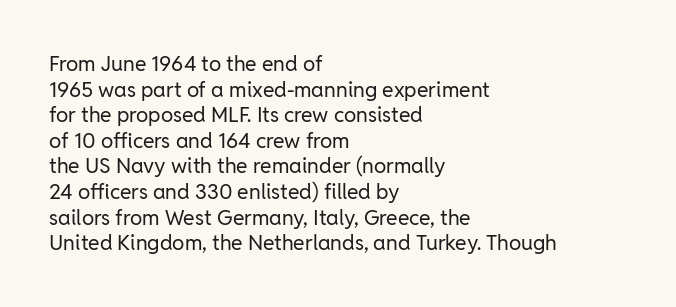
The image shows 21 px text type, upright; set left-aligned, line spacing 1.22x, normal letter spacing, not underlined.
